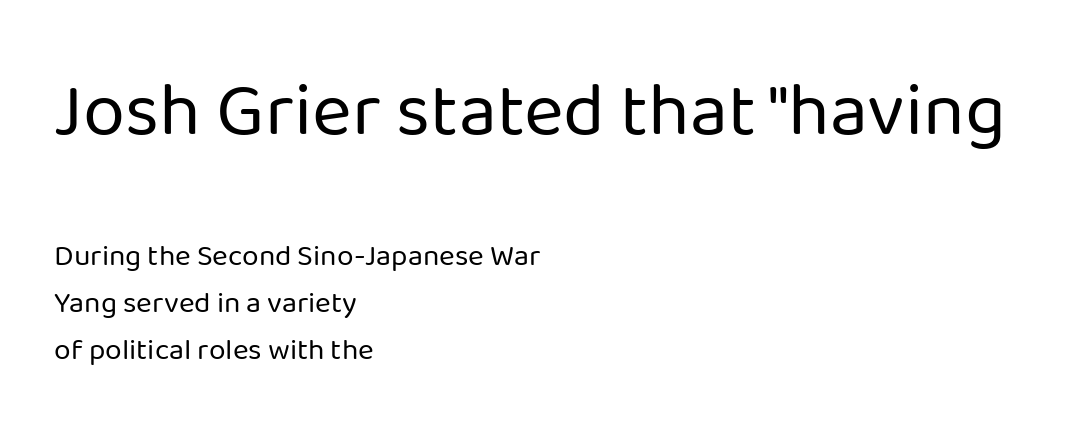
Q: Is the text bold? A: No.
Q: Is the text italic (slanted)? A: No, it is upright.
Q: Is the typeface a serif or a sans-serif typeface? A: Sans-serif.
Q: Is the text underlined? A: No.
Q: How is the paragraph aligned? A: Left-aligned.
Q: Is the spacing between letters normal or unusually wide? A: Normal.
Q: Is the spacing between lines tight, normal or loose? A: Normal.
Q: Which block of text is set in a larger size, the first (top) or the second (bottom)? A: The first (top) one.
Q: Width (condensed, normal, or wide)? A: Normal.
Q: Stroke contrast? A: Low.
Q: x-height? A: Medium.
Q: Monospaced? A: No.
